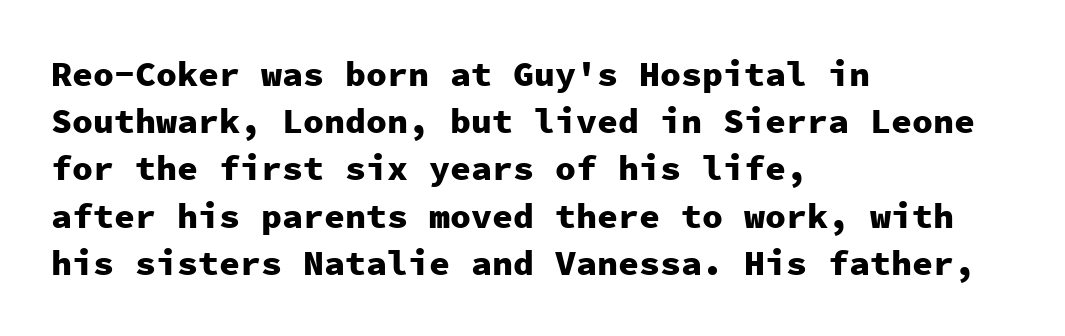
Does the weight exceed regular? Yes, all the way to bold. A typesetter would call this zero additional tracking. Each letter, wide or thin by design, is forced into the same width here. Reading down the block, your eye returns to a fixed left position each line.
